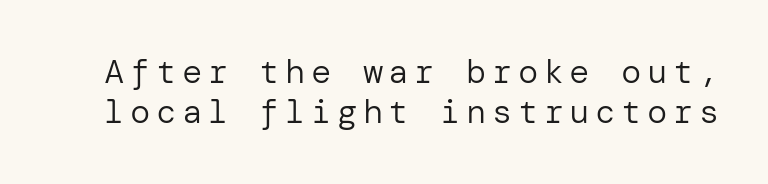
Does the type have serifs? No, each stem ends abruptly. If you drew a line through each stem, it would be perfectly vertical. The passage shown is not bold in any degree. Underlining? Definitely not there.
